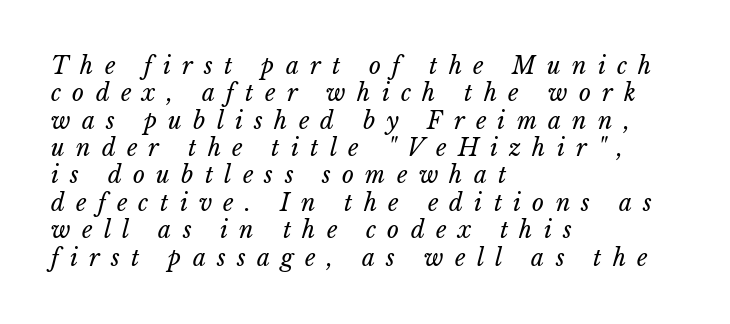
Heaviness? Minimal to ordinary, like unemphasized prose. Every row of glyphs begins at an identical x-position on the left. Unmarked baselines from the first word to the last. Compared with typical body copy, the letter spacing here is much looser.
